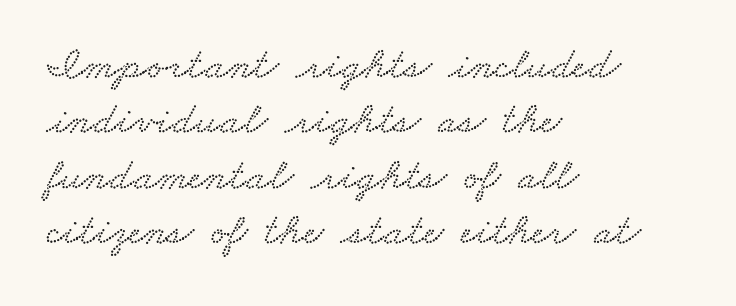
Q: Is the text underlined? A: No.
Q: How is the paragraph aligned? A: Left-aligned.
Q: Is the spacing between letters normal or unusually wide? A: Normal.
Q: Is the spacing between lines tight, normal or loose? A: Normal.
Q: Width (condensed, normal, or wide)? A: Wide.
Q: Stroke contrast? A: Low.
Q: x-height? A: Small.
Q: Monospaced? A: No.
